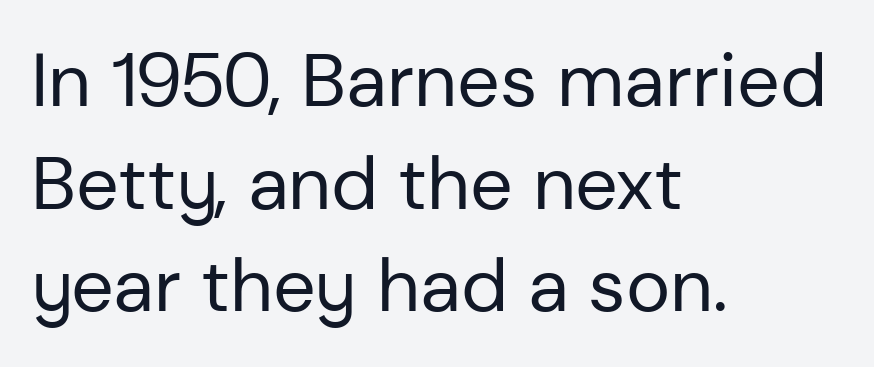
{"serif": "no", "italic": "no", "bold": "no", "weight": "regular", "width": "normal", "stroke_contrast": "low", "x_height": "medium", "monospaced": "no", "underline": "no", "align": "left", "line_spacing": "normal", "line_spacing_ratio": 1.37, "letter_spacing": "normal", "letter_spacing_em": 0.0, "glyph_px": 75}
